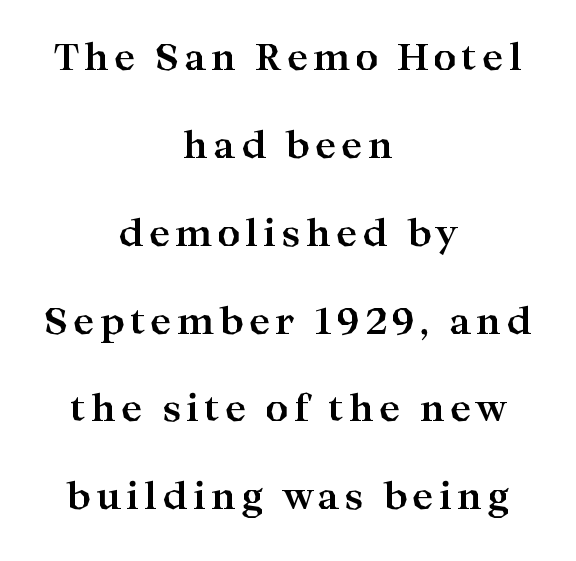
Q: Is the text bold? A: Yes.
Q: Is the text italic (slanted)? A: No, it is upright.
Q: Is the typeface a serif or a sans-serif typeface? A: Serif.
Q: Is the text underlined? A: No.
Q: How is the paragraph aligned? A: Centered.
Q: Is the spacing between lines tight, normal or loose? A: Loose.
Q: Width (condensed, normal, or wide)? A: Wide.
Q: Stroke contrast? A: High.
Q: x-height? A: Medium.
Q: Monospaced? A: No.
